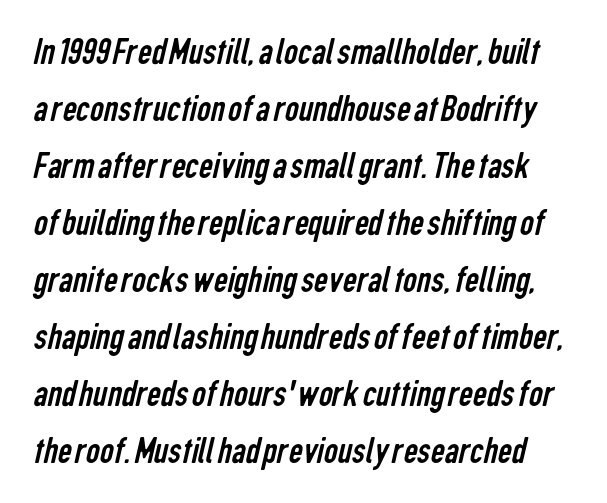
{"serif": "no", "bold": "no", "weight": "regular", "width": "condensed", "stroke_contrast": "low", "x_height": "medium", "monospaced": "no", "underline": "no", "line_spacing": "normal", "line_spacing_ratio": 1.46, "letter_spacing": "normal", "letter_spacing_em": 0.0, "glyph_px": 39}
